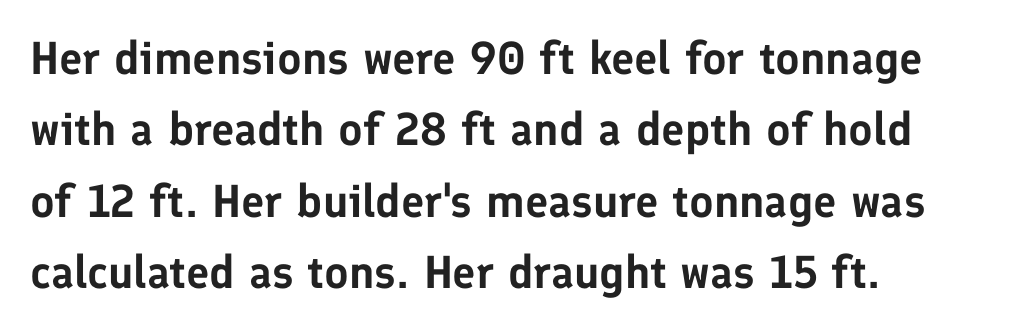
Q: Is the text italic (slanted)? A: No, it is upright.
Q: Is the typeface a serif or a sans-serif typeface? A: Sans-serif.
Q: Is the text underlined? A: No.
Q: How is the paragraph aligned? A: Left-aligned.
Q: Is the spacing between letters normal or unusually wide? A: Normal.
Q: Is the spacing between lines tight, normal or loose? A: Normal.
Q: Width (condensed, normal, or wide)? A: Normal.
Q: Stroke contrast? A: Low.
Q: x-height? A: Medium.
Q: Monospaced? A: No.
